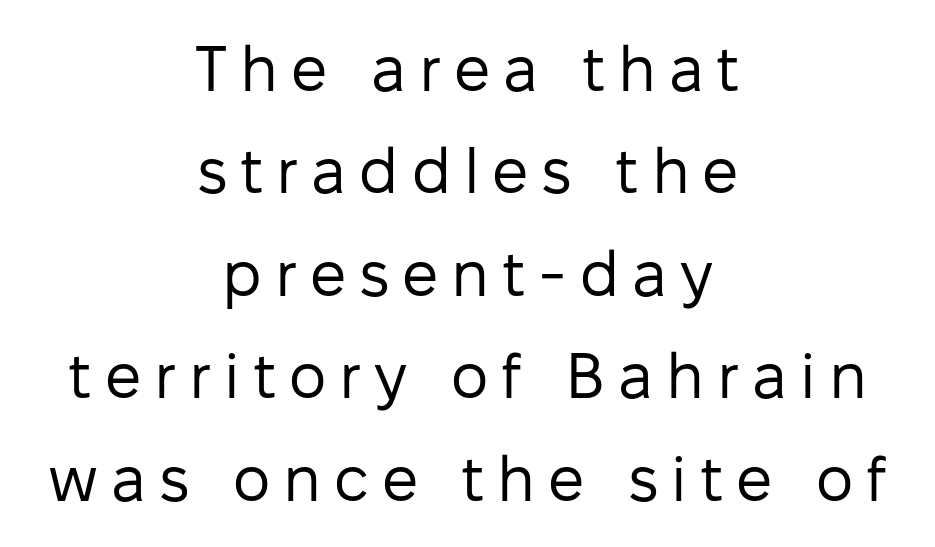
Look at the bottom of the vertical strokes: they stop flat, with no serifs. Notice how the stems are strictly vertical — no italics here. Note the varied advance widths — an 'i' is clearly narrower than an 'm'. The space directly below the letters is spotless. The passage shown is not bold in any degree.
